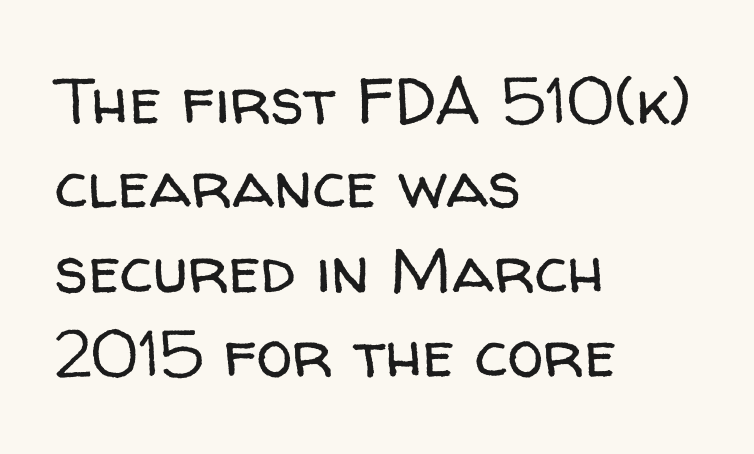
Q: Is the text bold? A: No.
Q: Is the text italic (slanted)? A: No, it is upright.
Q: Is the typeface a serif or a sans-serif typeface? A: Sans-serif.
Q: Is the text underlined? A: No.
Q: How is the paragraph aligned? A: Left-aligned.
Q: Is the spacing between letters normal or unusually wide? A: Normal.
Q: Is the spacing between lines tight, normal or loose? A: Normal.
Q: Width (condensed, normal, or wide)? A: Normal.
Q: Stroke contrast? A: Low.
Q: x-height? A: Medium.
Q: Monospaced? A: No.
